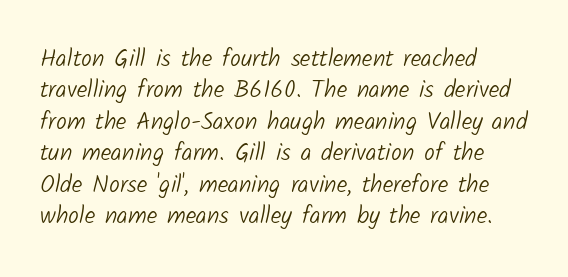
Q: Is the text bold? A: No.
Q: Is the text underlined? A: No.
Q: How is the paragraph aligned? A: Left-aligned.
Q: Is the spacing between letters normal or unusually wide? A: Normal.
Q: Is the spacing between lines tight, normal or loose? A: Normal.
